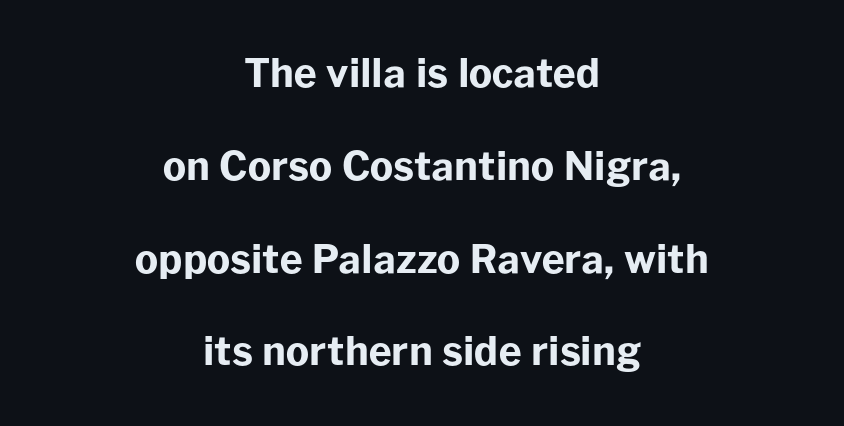
The image shows 39 px bold sans-serif type, upright; set centered, loose line spacing (2.38x), normal letter spacing, not underlined; low stroke contrast and a medium x-height.
